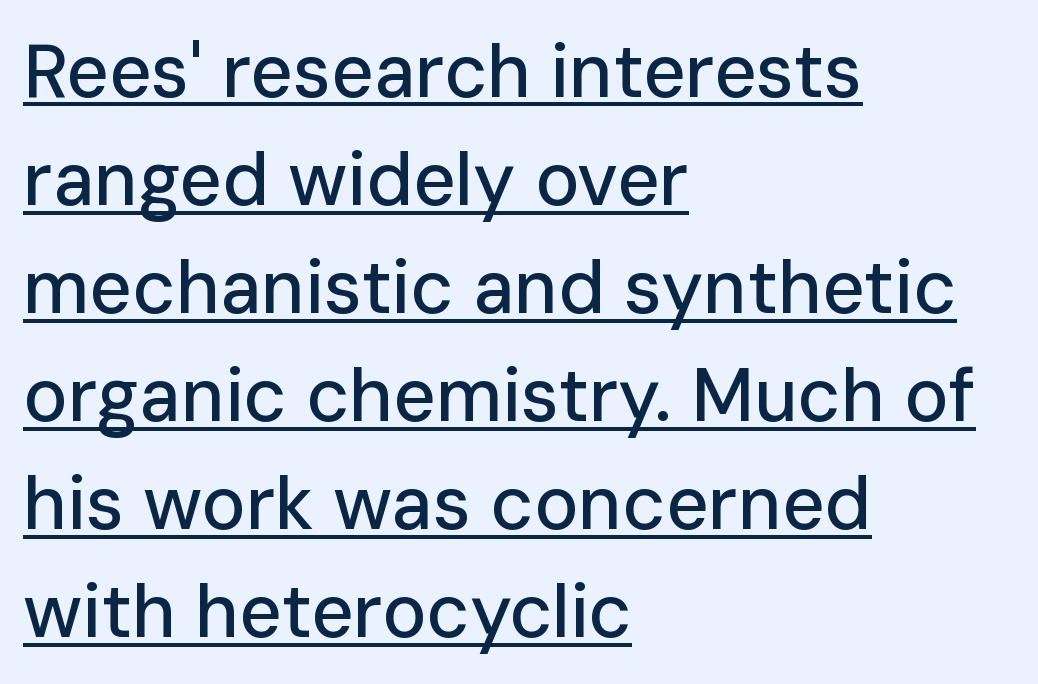
The image shows 74 px sans-serif type, upright; set left-aligned, normal line spacing (1.46x), normal letter spacing, underlined; low stroke contrast and a medium x-height.
